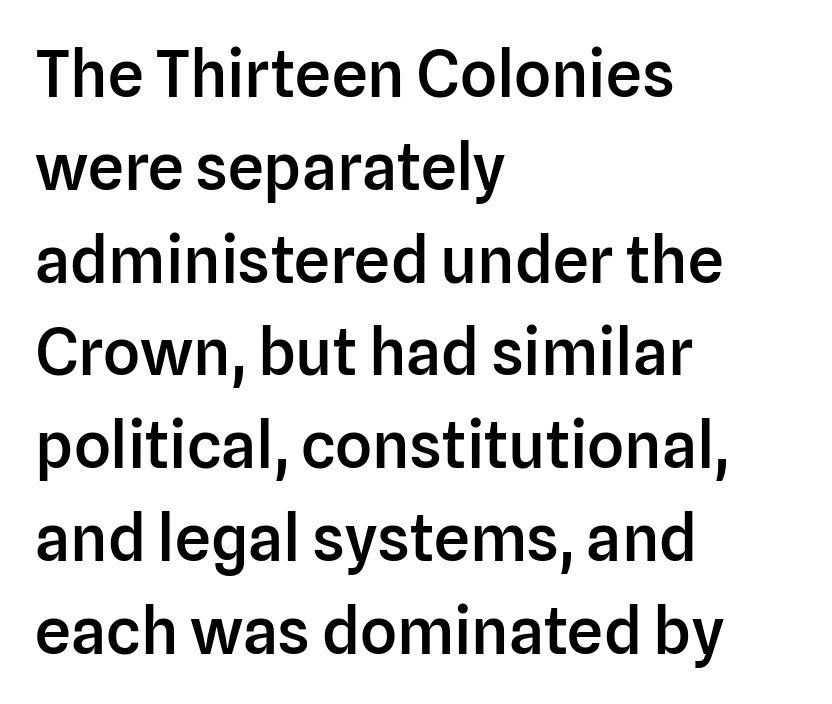
The image shows 64 px semibold sans-serif type, upright; set left-aligned, normal line spacing (1.45x), normal letter spacing, not underlined; low stroke contrast and a medium x-height.
